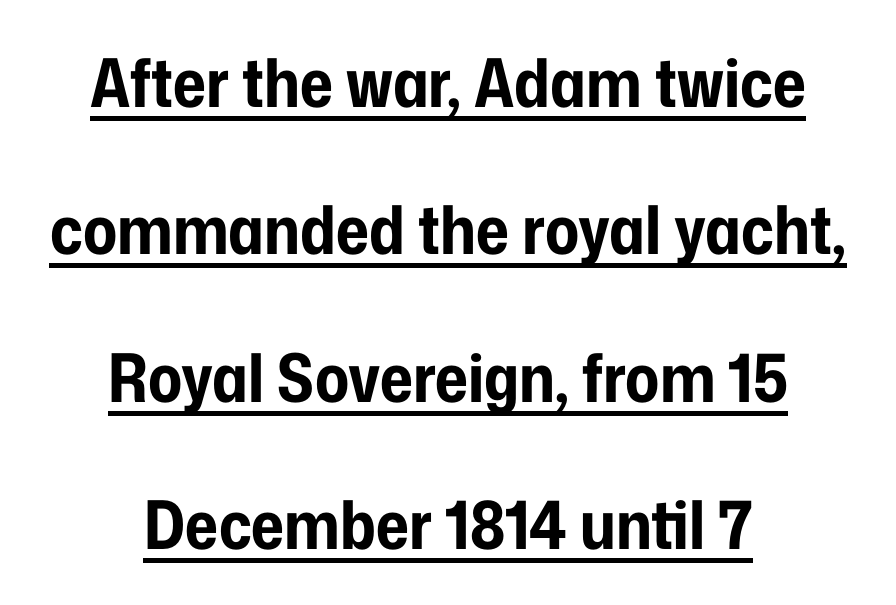
The setting favours the middle, as headings and verse often do. Bold? Absolutely — the strokes are thick and heavy. You could not count columns in this text — the font is proportionally spaced. Each new line begins a long way beneath the previous one. A sans-serif font was chosen for this passage.
